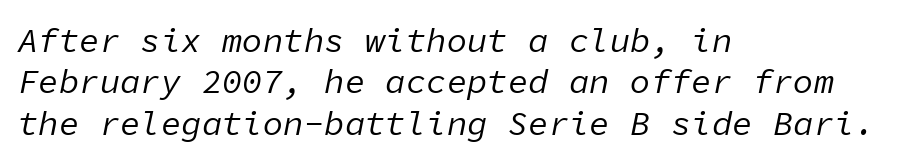
Characters are canted at an angle relative to the baseline's perpendicular. Short and long lines alike share a common starting point at left. The words here are not underlined. A typesetter would call this monospace, since all characters share one set width. The typesetting does not lean heavy: it is not bold.
